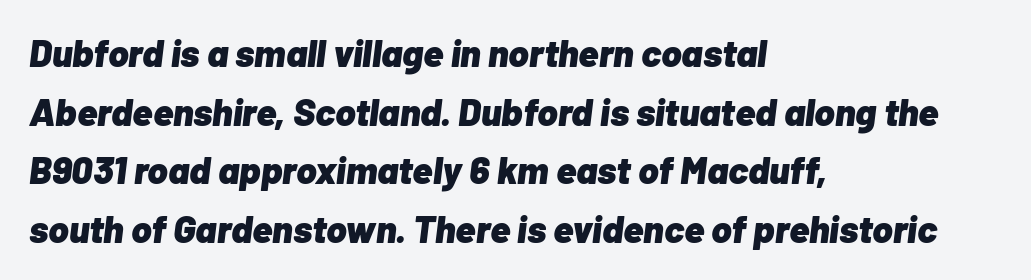
Here the designer chose a conventional face with non-uniform glyph widths. Whoever set this chose a conventional vertical rhythm. The passage shown leans; its letterforms are oblique. Standard letterfit; no display-style spreading of the glyphs. Each line starts at the same left margin while the right side varies.
